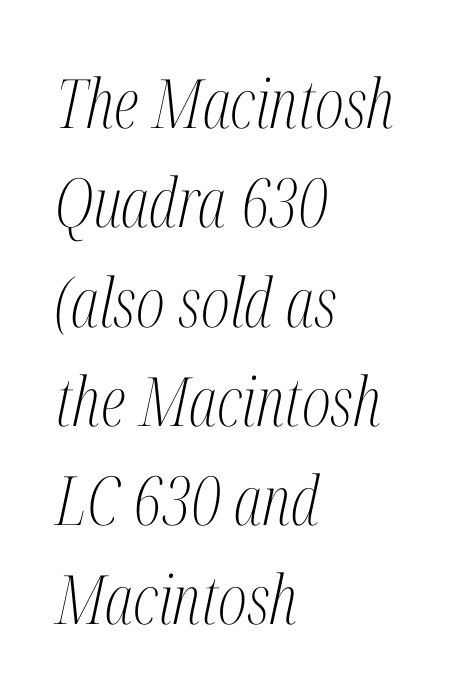
The image shows 68 px light, condensed serif type, italic (leaning right); set left-aligned, normal line spacing (1.46x), normal letter spacing, not underlined; medium stroke contrast and a medium x-height.
